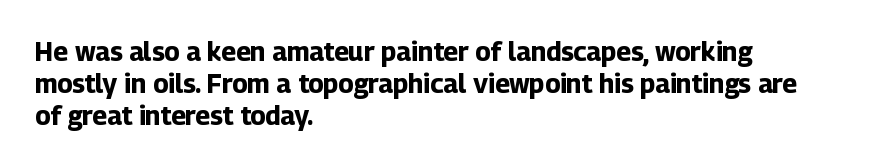
{"italic": "no", "bold": "yes", "underline": "no", "align": "left", "line_spacing_ratio": 1.24, "letter_spacing": "normal", "letter_spacing_em": 0.0, "glyph_px": 26}
